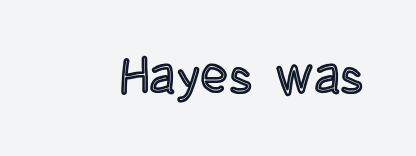
Words appear dense and cohesive because spacing is normal. Letters rest on an invisible, unmarked baseline. A roman cut, with each character standing at attention. Varying glyph widths throughout — classic text-font behaviour.
